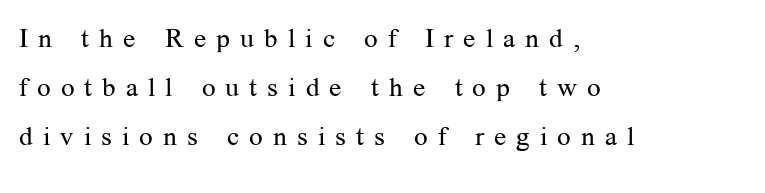
Q: Is the text bold? A: No.
Q: Is the text italic (slanted)? A: No, it is upright.
Q: Is the text underlined? A: No.
Q: How is the paragraph aligned? A: Left-aligned.
Q: Is the spacing between letters normal or unusually wide? A: Unusually wide.
